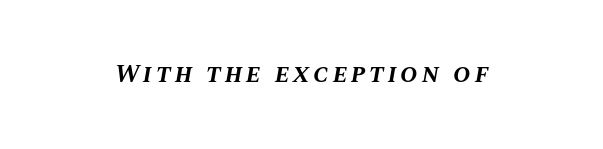
{"italic": "yes", "lean": "right", "slant_degrees": 10, "bold": "yes", "underline": "no", "glyph_px": 26}
